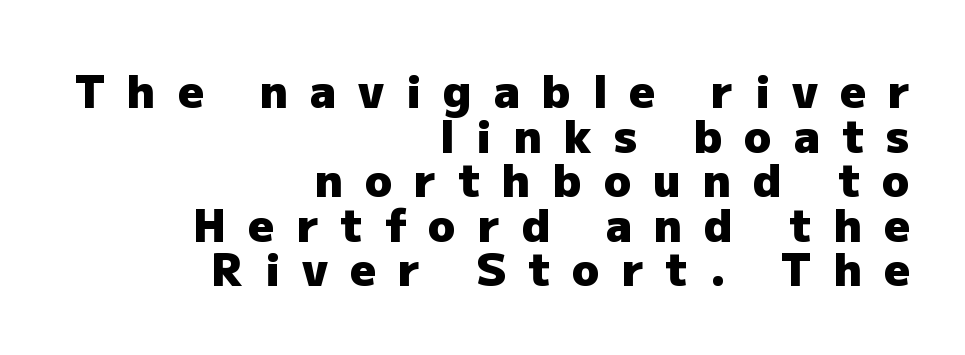
{"serif": "no", "italic": "no", "bold": "yes", "weight": "heavy", "width": "normal", "stroke_contrast": "low", "x_height": "medium", "monospaced": "no", "underline": "no", "align": "right", "line_spacing": "tight", "line_spacing_ratio": 0.99, "letter_spacing": "wide", "letter_spacing_em": 0.49, "glyph_px": 45}
